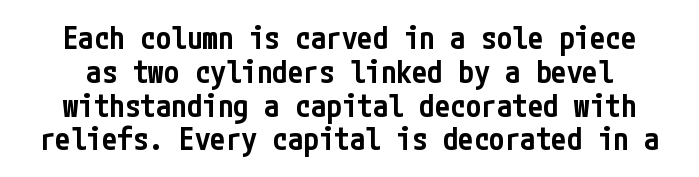
Q: Is the text bold? A: Semi-bold.
Q: Is the text italic (slanted)? A: No, it is upright.
Q: Is the typeface a serif or a sans-serif typeface? A: Sans-serif.
Q: Is the text underlined? A: No.
Q: Is the spacing between letters normal or unusually wide? A: Normal.
Q: Is the spacing between lines tight, normal or loose? A: Tight.
Q: Width (condensed, normal, or wide)? A: Condensed.
Q: Stroke contrast? A: Low.
Q: x-height? A: Medium.
